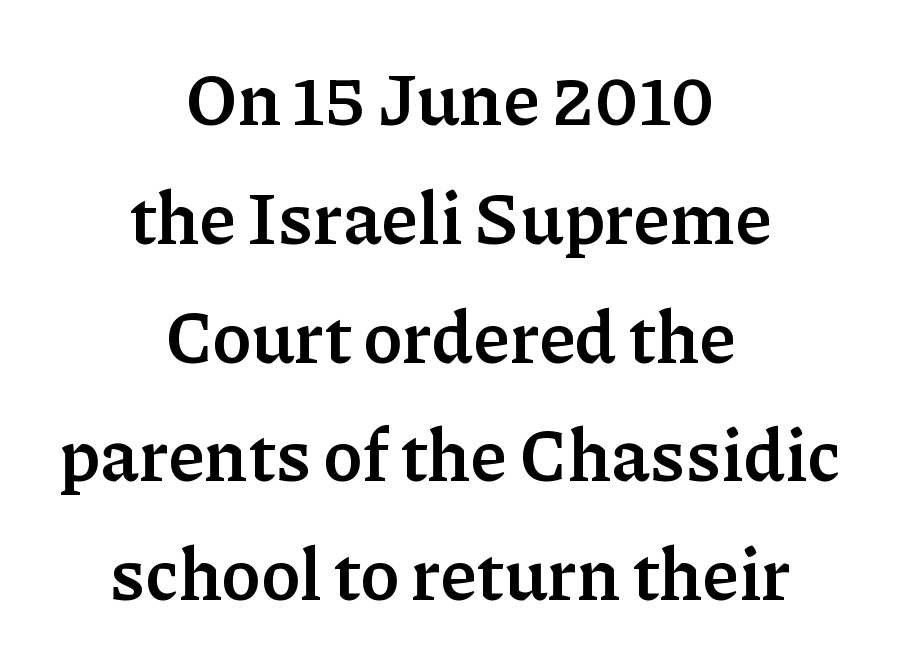
The image shows 72 px semibold serif type, upright; set centered, normal line spacing (1.65x), normal letter spacing, not underlined; low stroke contrast and a medium x-height.
